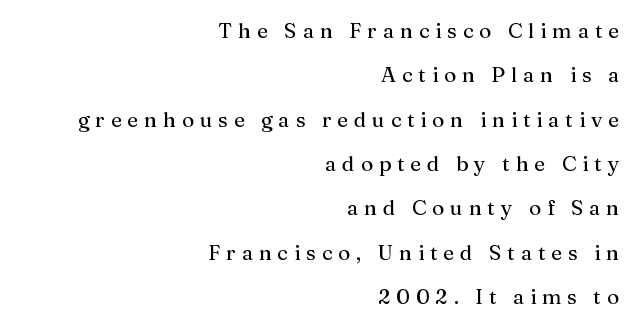
{"italic": "no", "bold": "no", "underline": "no", "align": "right", "line_spacing": "loose", "line_spacing_ratio": 2.11, "letter_spacing": "wide", "letter_spacing_em": 0.28, "glyph_px": 21}
